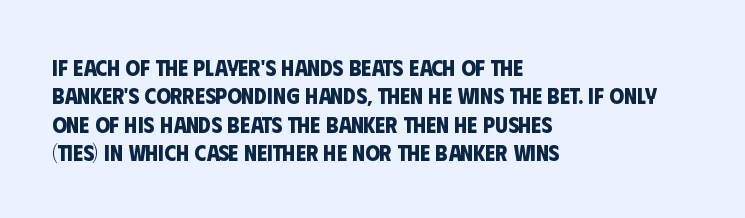
Q: Is the text bold? A: Yes.
Q: Is the text underlined? A: No.
Q: How is the paragraph aligned? A: Left-aligned.
Q: Is the spacing between letters normal or unusually wide? A: Normal.
